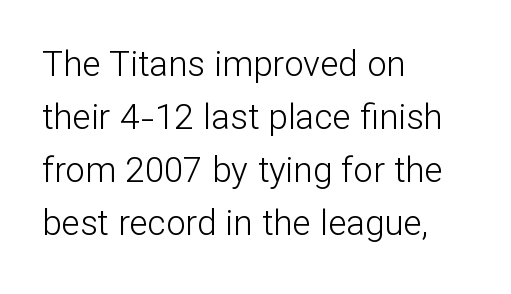
Italic: no, the glyphs are upright roman. Weight: in the light-to-regular range. Beneath every word, the page is bare. Default kerning and tracking; the words read as compact shapes. Compared with a centered layout, this one pins lines to the left instead.
